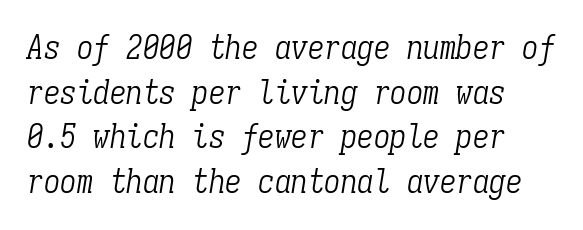
The image shows 33 px light, condensed serif type, italic (leaning right), monospaced; set normal line spacing (1.35x), normal letter spacing, not underlined; low stroke contrast and a medium x-height.
